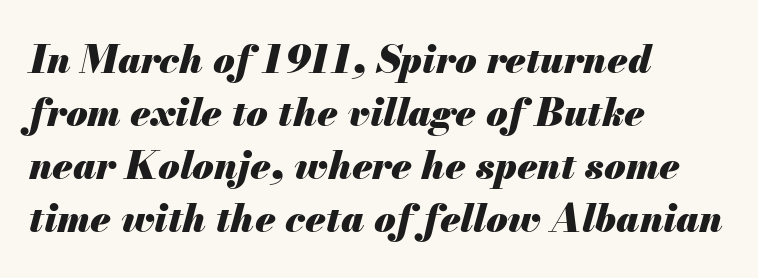
The image shows 39 px heavy type, italic (leaning right); set left-aligned, normal line spacing (1.36x), normal letter spacing, not underlined; medium stroke contrast and a small x-height.
